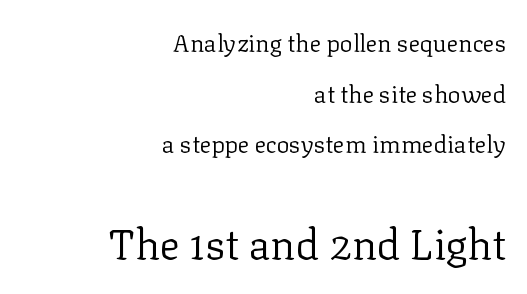
{"serif": "yes", "italic": "no", "bold": "no", "weight": "regular", "width": "normal", "stroke_contrast": "low", "x_height": "medium", "monospaced": "no", "underline": "no", "align": "right", "line_spacing": "loose", "line_spacing_ratio": 2.11, "letter_spacing": "normal", "letter_spacing_em": 0.0, "larger_block": "second", "size_ratio": 1.75, "glyph_px": 42}
